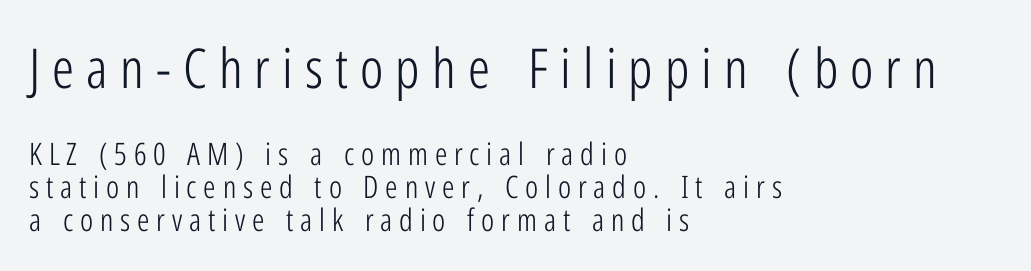
The image shows 55 px light, condensed sans-serif type, upright; set left-aligned, tight line spacing (1.06x), unusually wide letter spacing (+0.22 em), not underlined; the first (top) block is 1.77x larger; low stroke contrast and a medium x-height.
